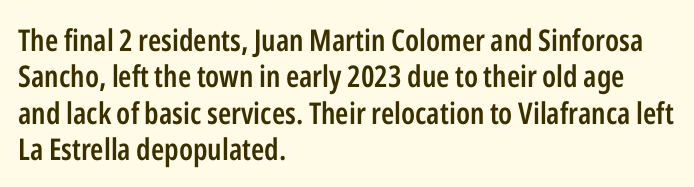
{"serif": "no", "italic": "no", "bold": "semi", "weight": "semibold", "width": "condensed", "stroke_contrast": "low", "x_height": "medium", "monospaced": "no", "underline": "no", "align": "left", "line_spacing_ratio": 1.21, "letter_spacing": "normal", "letter_spacing_em": 0.0, "glyph_px": 30}
